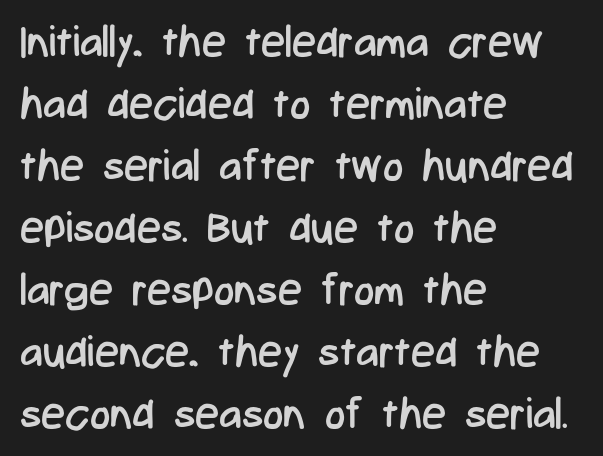
{"serif": "no", "italic": "no", "bold": "no", "weight": "regular", "width": "condensed", "stroke_contrast": "low", "x_height": "medium", "monospaced": "no", "underline": "no", "align": "left", "line_spacing": "normal", "line_spacing_ratio": 1.44, "letter_spacing": "normal", "letter_spacing_em": 0.0, "glyph_px": 43}
